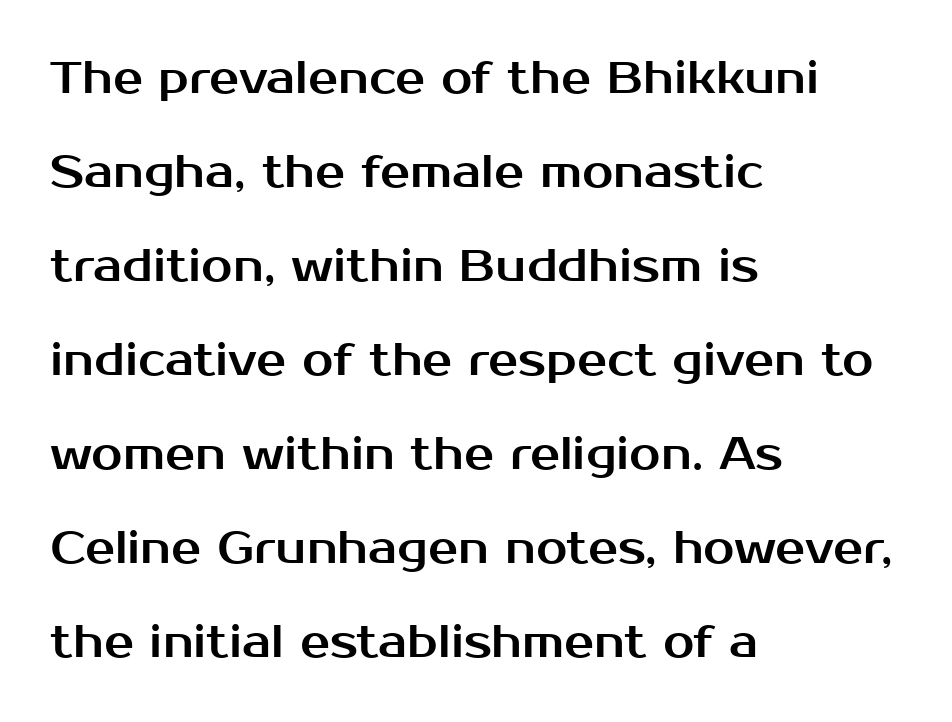
If you drew a ruler down the left edge, every line would touch it. Glance below the letters and you will spot only blank space. The type is set solid horizontally, with unmodified tracking. To sum up the face: it is a sans, with no serifs.
